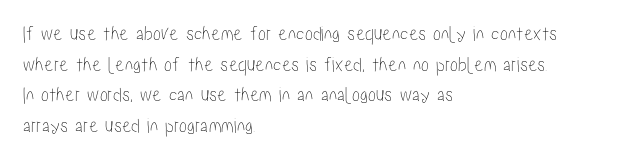
Style check: upright. Quick note: interline space is typical. This sample uses plain, unmodified letter spacing. In CSS terms this would be text-align: left.
